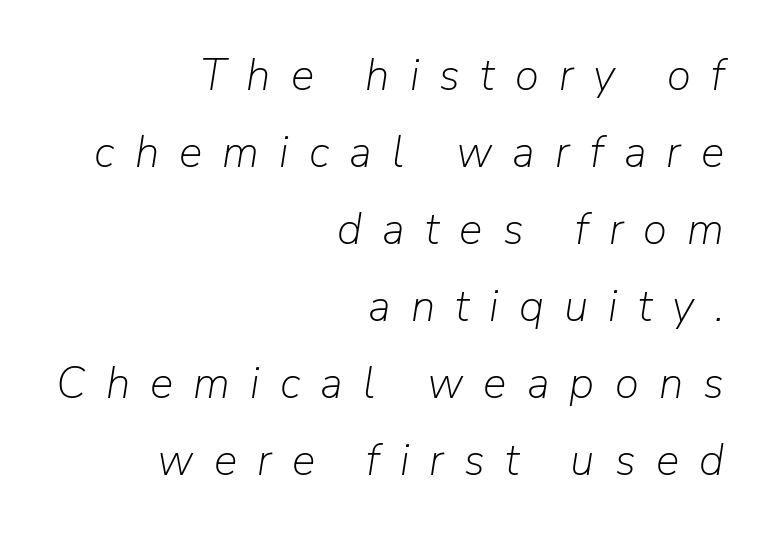
The image shows 44 px light type, italic (leaning right); set right-aligned, line spacing 1.75x, unusually wide letter spacing (+0.46 em), not underlined; low stroke contrast and a medium x-height.
